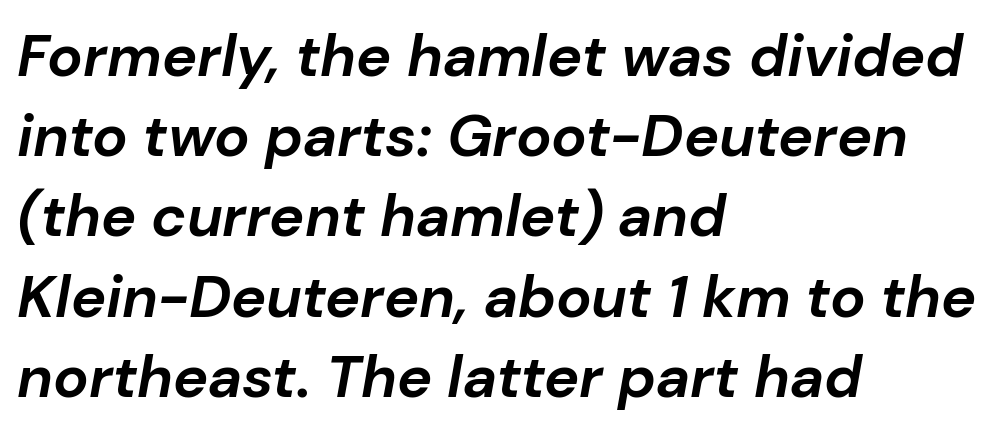
{"italic": "yes", "lean": "right", "slant_degrees": 10, "bold": "yes", "weight": "bold", "width": "normal", "stroke_contrast": "low", "x_height": "medium", "monospaced": "no", "underline": "no", "align": "left", "line_spacing": "normal", "line_spacing_ratio": 1.36, "letter_spacing": "normal", "letter_spacing_em": 0.0, "glyph_px": 59}
